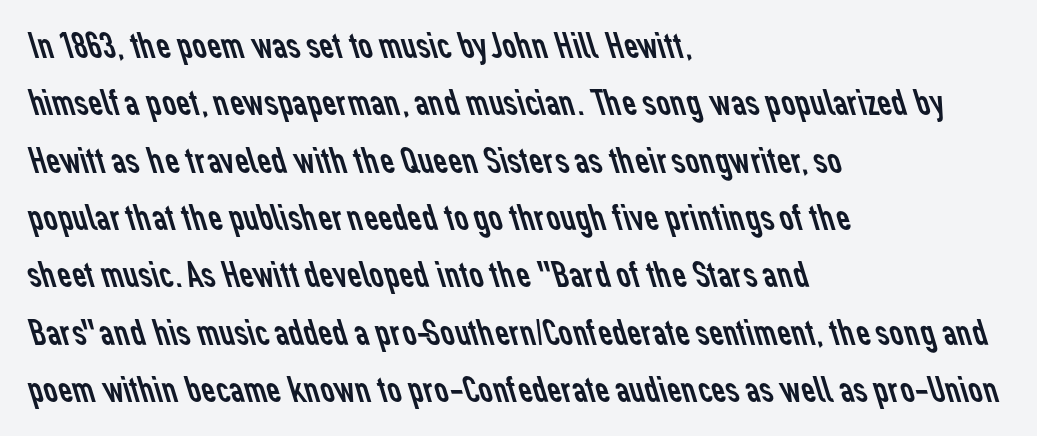
{"serif": "no", "bold": "no", "weight": "regular", "width": "normal", "stroke_contrast": "low", "x_height": "medium", "monospaced": "no", "underline": "no", "align": "left", "line_spacing": "normal", "line_spacing_ratio": 1.47, "letter_spacing": "normal", "letter_spacing_em": 0.0, "glyph_px": 39}
